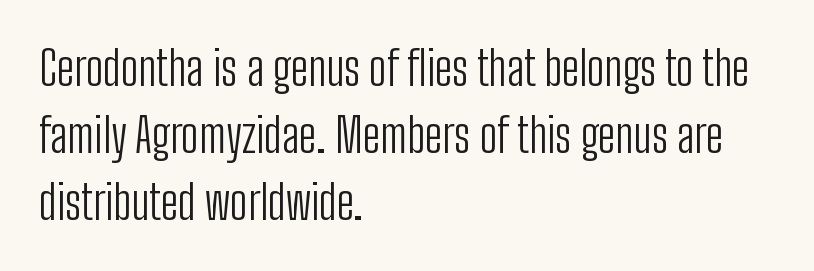
Q: Is the text bold? A: No.
Q: Is the text italic (slanted)? A: No, it is upright.
Q: Is the typeface a serif or a sans-serif typeface? A: Sans-serif.
Q: Is the text underlined? A: No.
Q: How is the paragraph aligned? A: Left-aligned.
Q: Is the spacing between letters normal or unusually wide? A: Normal.
Q: Is the spacing between lines tight, normal or loose? A: Normal.
Q: Width (condensed, normal, or wide)? A: Condensed.
Q: Stroke contrast? A: Low.
Q: x-height? A: Medium.
Q: Monospaced? A: No.
